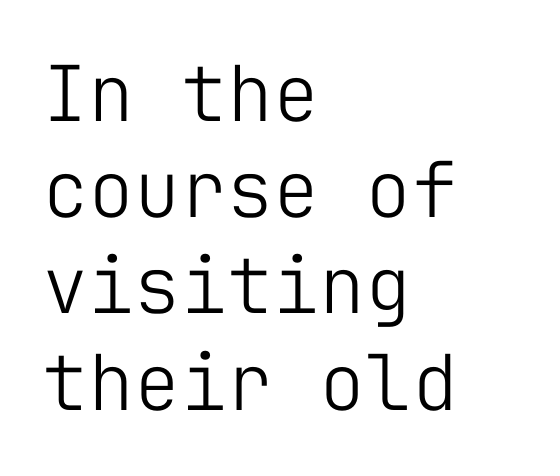
Q: Is the text bold? A: No.
Q: Is the text italic (slanted)? A: No, it is upright.
Q: Is the typeface a serif or a sans-serif typeface? A: Sans-serif.
Q: Is the text underlined? A: No.
Q: How is the paragraph aligned? A: Left-aligned.
Q: Is the spacing between letters normal or unusually wide? A: Normal.
Q: Is the spacing between lines tight, normal or loose? A: Normal.
Q: Width (condensed, normal, or wide)? A: Normal.
Q: Stroke contrast? A: Low.
Q: x-height? A: Medium.
Q: Monospaced? A: Yes.
